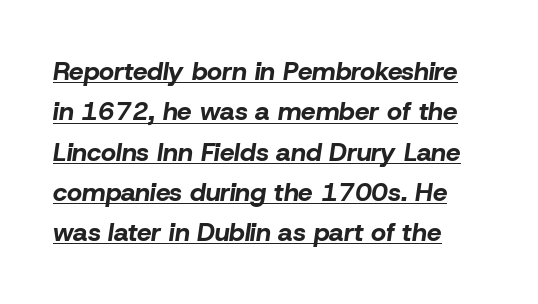
Students, observe: this is what conventionally led text looks like. Does the lettering tilt? It does — this is italic. Heavy, bold letterforms. Honestly, the letter spacing is just normal — you wouldn't notice it. A typographer would call this underscored text.
